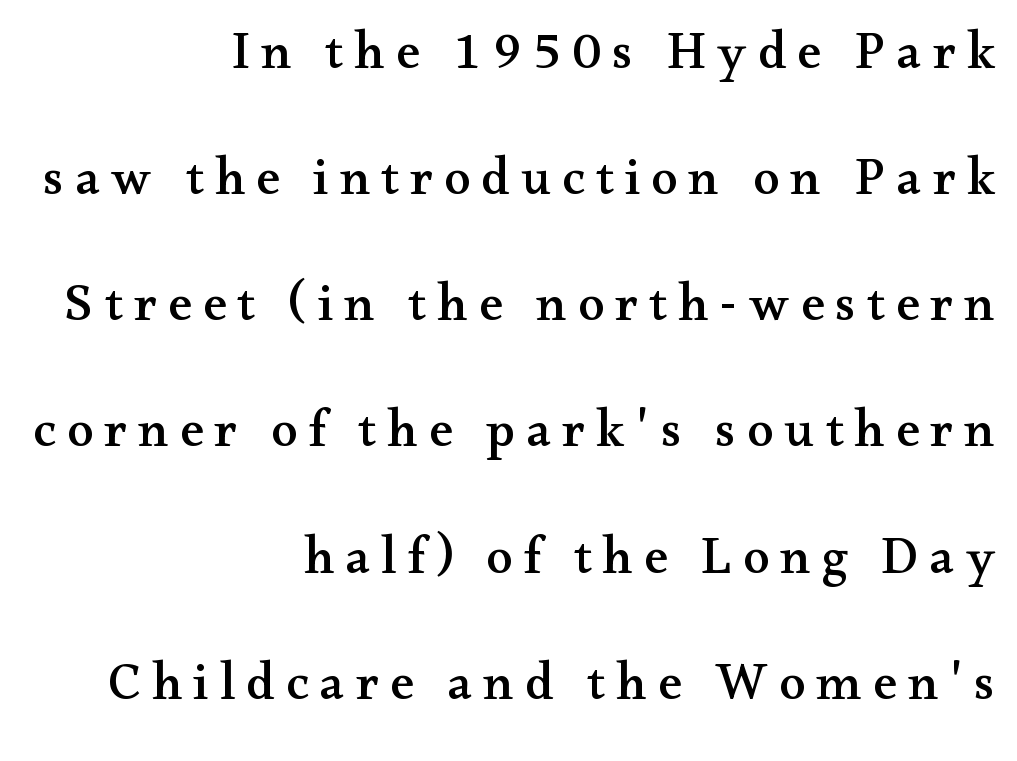
{"serif": "yes", "italic": "no", "width": "wide", "stroke_contrast": "medium", "x_height": "small", "monospaced": "no", "underline": "no", "align": "right", "line_spacing": "loose", "line_spacing_ratio": 2.38, "letter_spacing": "wide", "letter_spacing_em": 0.21, "glyph_px": 53}
